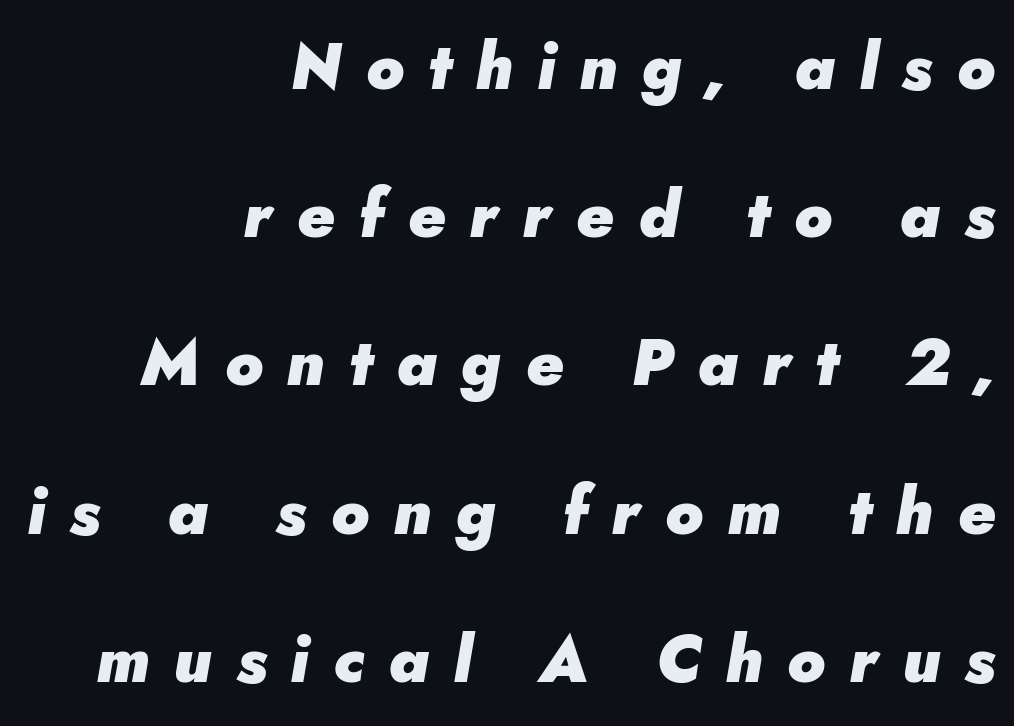
Q: Is the text bold? A: Yes.
Q: Is the text italic (slanted)? A: Yes, it leans right by about 5 degrees.
Q: Is the text underlined? A: No.
Q: How is the paragraph aligned? A: Right-aligned.
Q: Is the spacing between letters normal or unusually wide? A: Unusually wide.
Q: Is the spacing between lines tight, normal or loose? A: Loose.
Q: Width (condensed, normal, or wide)? A: Normal.
Q: Stroke contrast? A: Low.
Q: x-height? A: Small.
Q: Monospaced? A: No.
